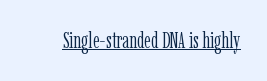
Q: Is the text bold? A: No.
Q: Is the text italic (slanted)? A: No, it is upright.
Q: Is the text underlined? A: Yes.
Q: Is the spacing between letters normal or unusually wide? A: Normal.
